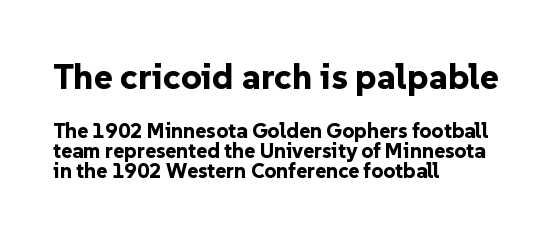
The type family on display is of the sans-serif kind. Students, note that the glyphs here touch the page at normal intervals. The passage shown is not underscored anywhere. The face used here has the dense, thick strokes of a bold. Leading is clearly below the norm, producing a dense column. The letters stand upright; this is a roman face.
